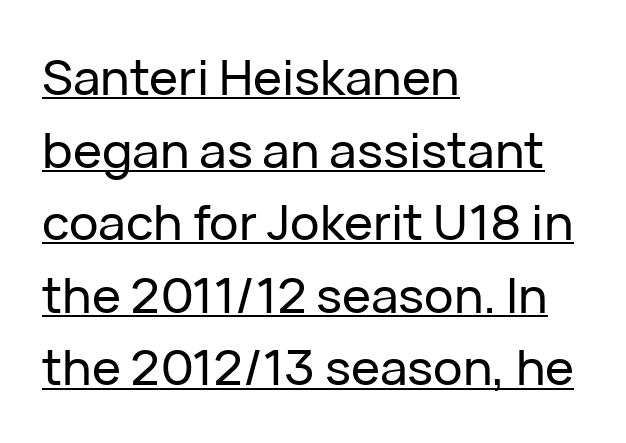
Note the varied advance widths — an 'i' is clearly narrower than an 'm'. A typesetter would mark this as roman, not italic. Horizontally, the lines are justified to the leading edge only. A typesetter would label this face a sans.
